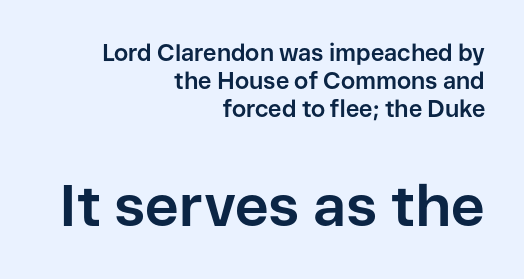
Bigger letters appear in the bottom chunk; the top chunk is reduced. Is the block centered? No — it sits flush against the right margin. Words float on clear page, feet unadorned. A typesetter would call this proportional, since set widths differ per character. No extra tracking has been applied to these lines. As a designer I'd log this as weight 700, bold.
